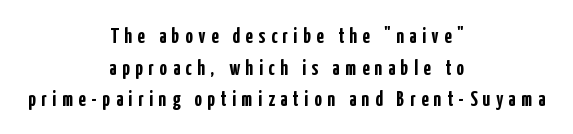
A dark, heavy texture on the line: the type is bold. Characters follow at a spacing far wider than the type designer built in. The zone under the glyphs is completely vacant. Neither beginnings nor endings align; midpoints do.
